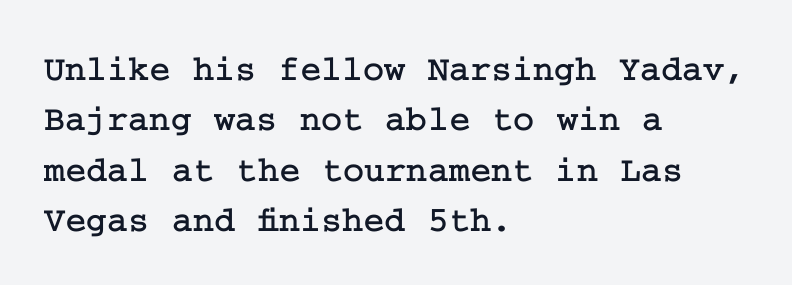
No italicization has been applied; the sample stays upright. Old-style or modern, the face here clearly has serifs. Regarding leading, the lines here are spaced in the standard way. The gaps between neighbouring characters are ordinary and unremarkable. The lines are quadded left.
